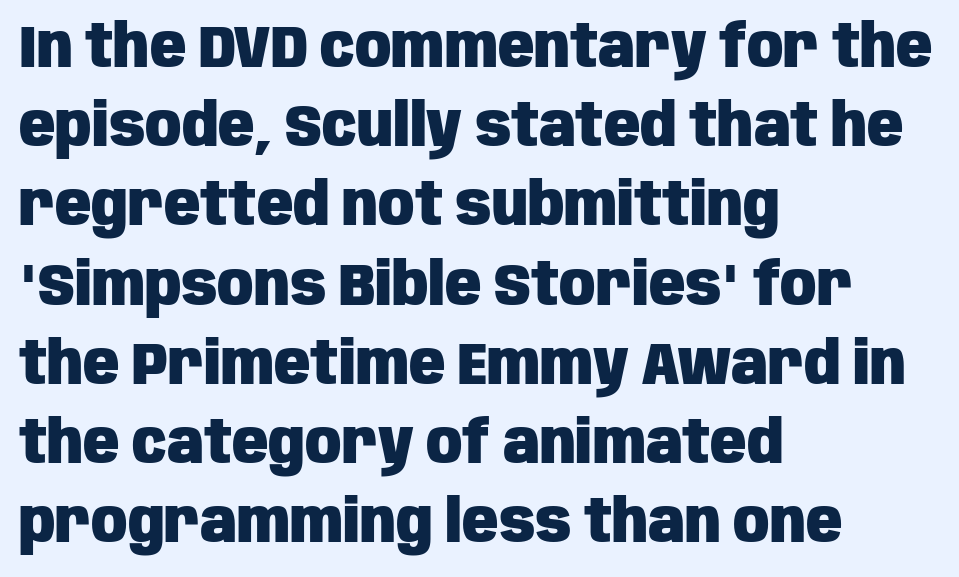
Q: Is the text bold? A: Yes.
Q: Is the text italic (slanted)? A: No, it is upright.
Q: Is the typeface a serif or a sans-serif typeface? A: Sans-serif.
Q: Is the text underlined? A: No.
Q: How is the paragraph aligned? A: Left-aligned.
Q: Is the spacing between letters normal or unusually wide? A: Normal.
Q: Is the spacing between lines tight, normal or loose? A: Normal.
Q: Width (condensed, normal, or wide)? A: Condensed.
Q: Stroke contrast? A: Low.
Q: x-height? A: Large.
Q: Monospaced? A: No.
